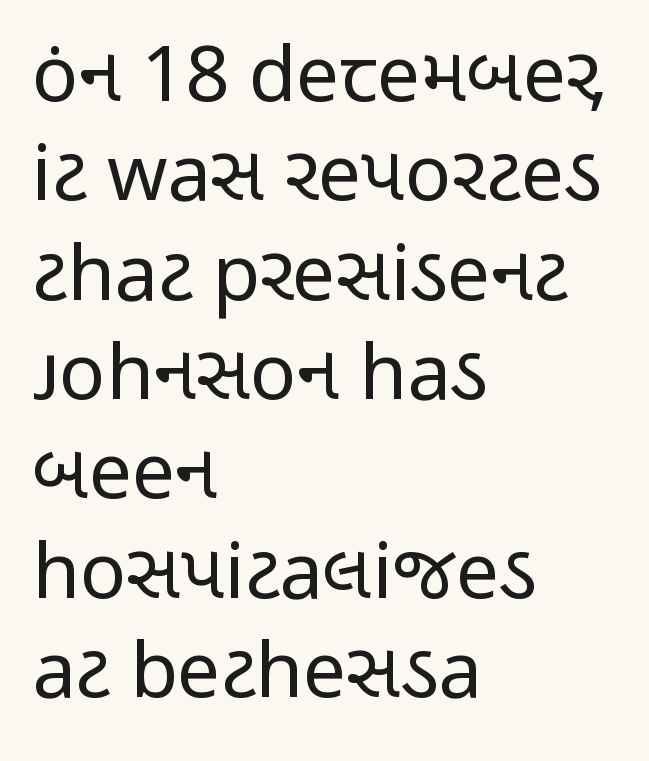
Q: Is the text bold? A: No.
Q: Is the text italic (slanted)? A: No, it is upright.
Q: Is the typeface a serif or a sans-serif typeface? A: Sans-serif.
Q: Is the text underlined? A: No.
Q: How is the paragraph aligned? A: Left-aligned.
Q: Is the spacing between letters normal or unusually wide? A: Normal.
Q: Is the spacing between lines tight, normal or loose? A: Normal.
Q: Width (condensed, normal, or wide)? A: Condensed.
Q: Stroke contrast? A: Low.
Q: x-height? A: Medium.
Q: Monospaced? A: No.
